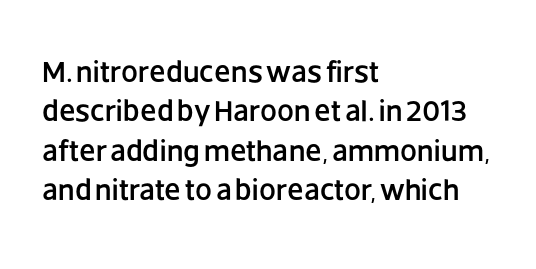
{"serif": "no", "italic": "no", "width": "normal", "stroke_contrast": "low", "x_height": "large", "monospaced": "no", "underline": "no", "align": "left", "line_spacing": "normal", "line_spacing_ratio": 1.31, "letter_spacing": "normal", "letter_spacing_em": 0.0, "glyph_px": 30}
